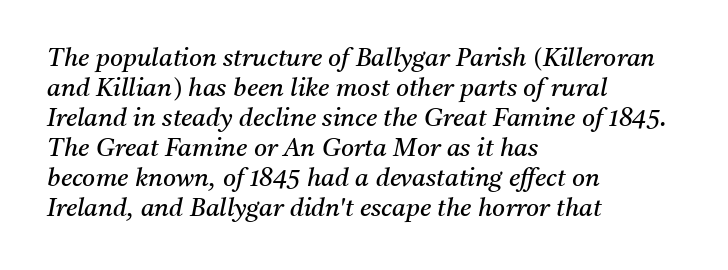
The image shows 25 px text type, italic (leaning right); set left-aligned, line spacing 1.2x, normal letter spacing, not underlined.
